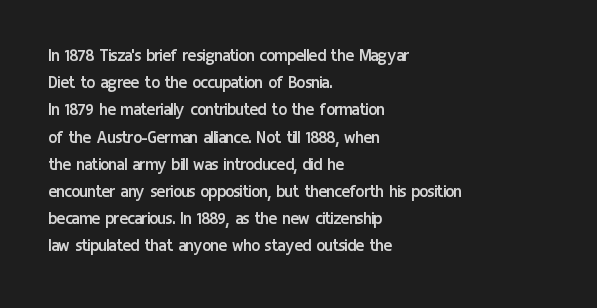
{"italic": "no", "bold": "no", "underline": "no", "align": "left", "line_spacing": "normal", "line_spacing_ratio": 1.36, "letter_spacing": "normal", "letter_spacing_em": 0.0, "glyph_px": 20}
